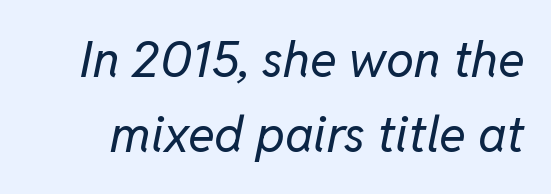
Slanted lettering throughout. No extra tracking has been applied to these lines. The leading is moderate, giving the passage an even texture. Looks like regular typesetting: each glyph gets only the width it needs. Beneath every word, the page is bare.
